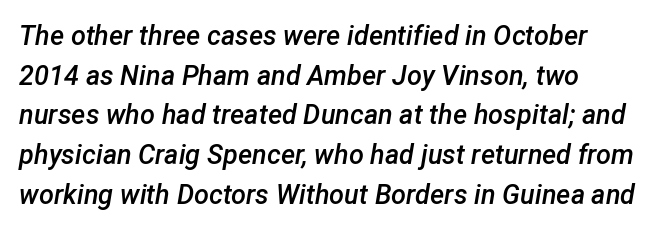
The image shows 27 px text type, italic (leaning right); set left-aligned, normal line spacing (1.47x), normal letter spacing, not underlined.
